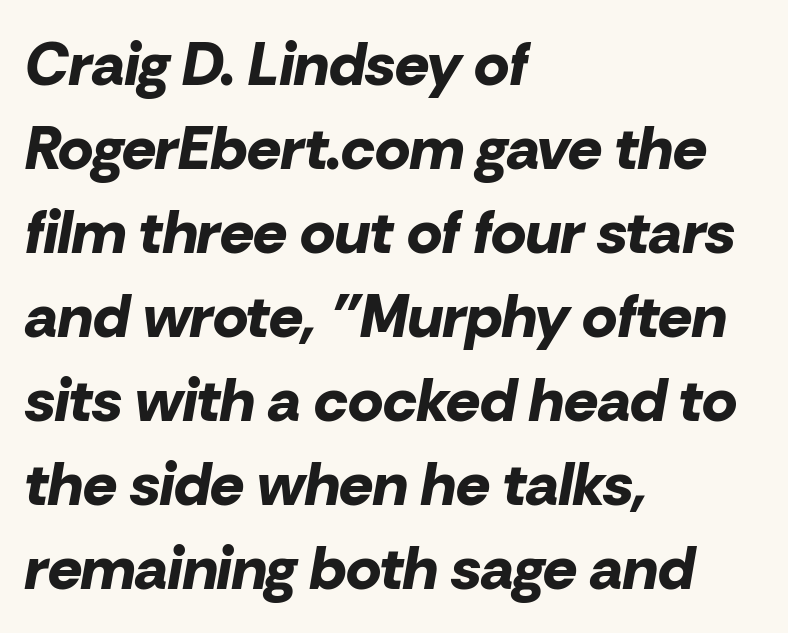
The image shows 60 px bold type, italic (leaning right); set left-aligned, normal line spacing (1.4x), normal letter spacing, not underlined; low stroke contrast and a medium x-height.
